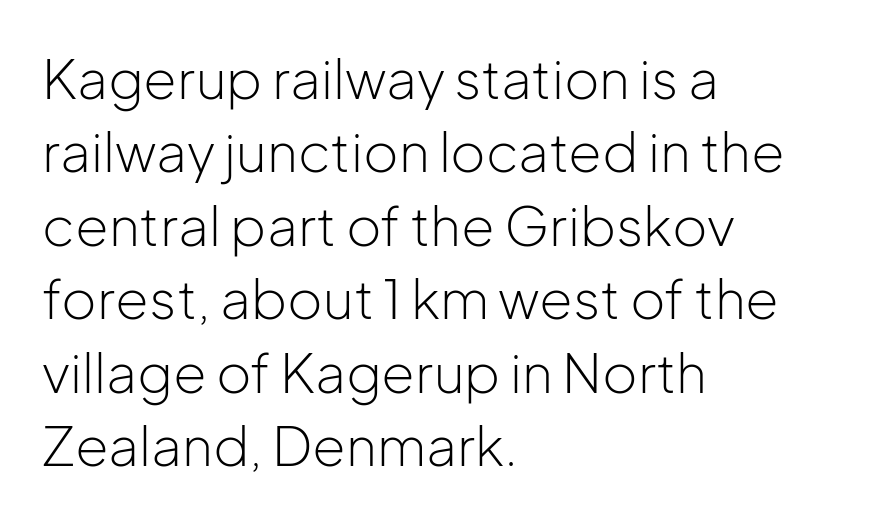
The image shows 54 px light sans-serif type, upright; set left-aligned, normal line spacing (1.36x), normal letter spacing, not underlined; low stroke contrast and a medium x-height.
